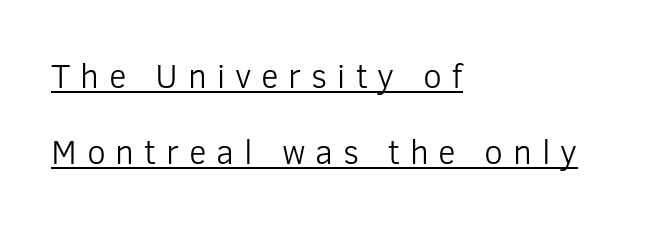
The image shows 34 px light sans-serif type, upright; set left-aligned, loose line spacing (2.23x), unusually wide letter spacing (+0.29 em), underlined; low stroke contrast and a medium x-height.
